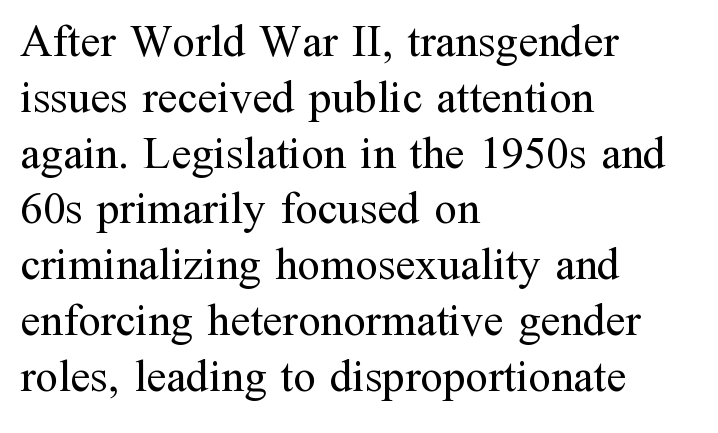
{"serif": "yes", "italic": "no", "bold": "no", "weight": "regular", "width": "normal", "stroke_contrast": "medium", "x_height": "medium", "monospaced": "no", "underline": "no", "align": "left", "line_spacing_ratio": 1.24, "letter_spacing": "normal", "letter_spacing_em": 0.0, "glyph_px": 45}
